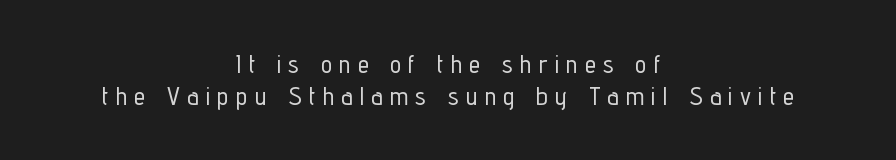
The image shows 25 px text type, upright; set centered, normal line spacing (1.3x), unusually wide letter spacing (+0.3 em), not underlined.
